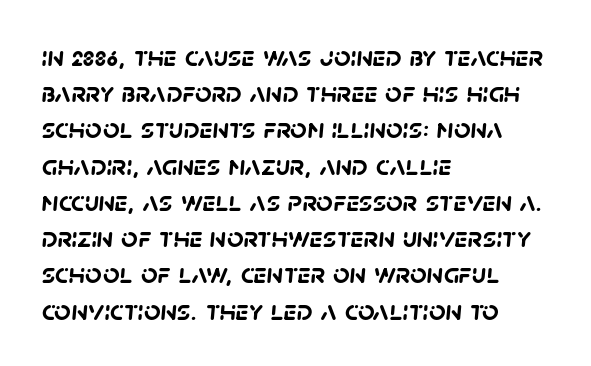
{"serif": "no", "bold": "yes", "weight": "semibold", "width": "normal", "stroke_contrast": "low", "x_height": "large", "monospaced": "no", "underline": "no", "align": "left", "line_spacing": "normal", "line_spacing_ratio": 1.25, "letter_spacing": "normal", "letter_spacing_em": 0.0, "glyph_px": 29}
